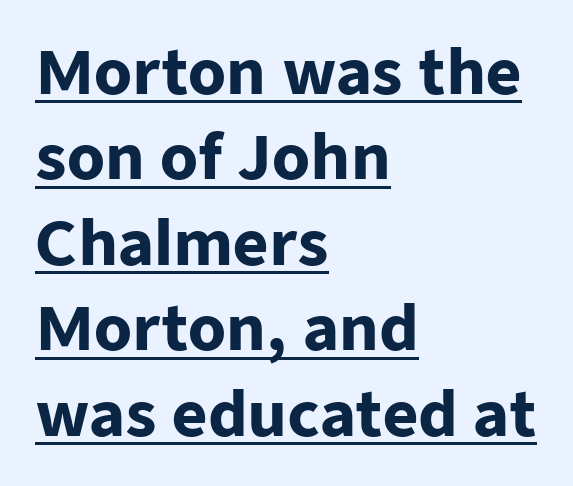
Q: Is the text bold? A: Yes.
Q: Is the text italic (slanted)? A: No, it is upright.
Q: Is the typeface a serif or a sans-serif typeface? A: Sans-serif.
Q: Is the text underlined? A: Yes.
Q: How is the paragraph aligned? A: Left-aligned.
Q: Is the spacing between letters normal or unusually wide? A: Normal.
Q: Is the spacing between lines tight, normal or loose? A: Normal.
Q: Width (condensed, normal, or wide)? A: Normal.
Q: Stroke contrast? A: Low.
Q: x-height? A: Medium.
Q: Monospaced? A: No.
